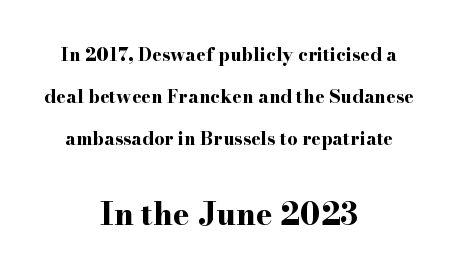
Q: Is the text bold? A: Yes.
Q: Is the text italic (slanted)? A: No, it is upright.
Q: Is the typeface a serif or a sans-serif typeface? A: Serif.
Q: Is the text underlined? A: No.
Q: How is the paragraph aligned? A: Centered.
Q: Is the spacing between letters normal or unusually wide? A: Normal.
Q: Is the spacing between lines tight, normal or loose? A: Loose.
Q: Which block of text is set in a larger size, the first (top) or the second (bottom)? A: The second (bottom) one.
Q: Width (condensed, normal, or wide)? A: Wide.
Q: Stroke contrast? A: High.
Q: x-height? A: Small.
Q: Monospaced? A: No.
